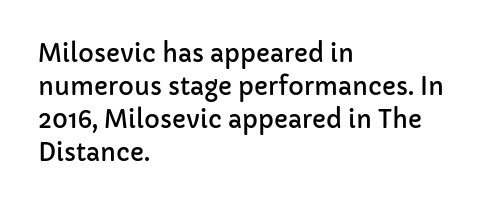
{"italic": "no", "underline": "no", "align": "left", "line_spacing": "normal", "line_spacing_ratio": 1.37, "letter_spacing": "normal", "letter_spacing_em": 0.0, "glyph_px": 24}
